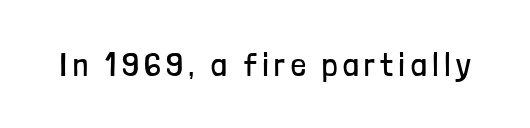
The letters advance in unequal steps, a hallmark of proportional type. The face used here is a sans, in the tradition of grotesques and geometrics. A roman cut, with each character standing at attention. Stroke thickness stays within the range of a standard reading face or lighter. Beneath every word, the page is bare.
